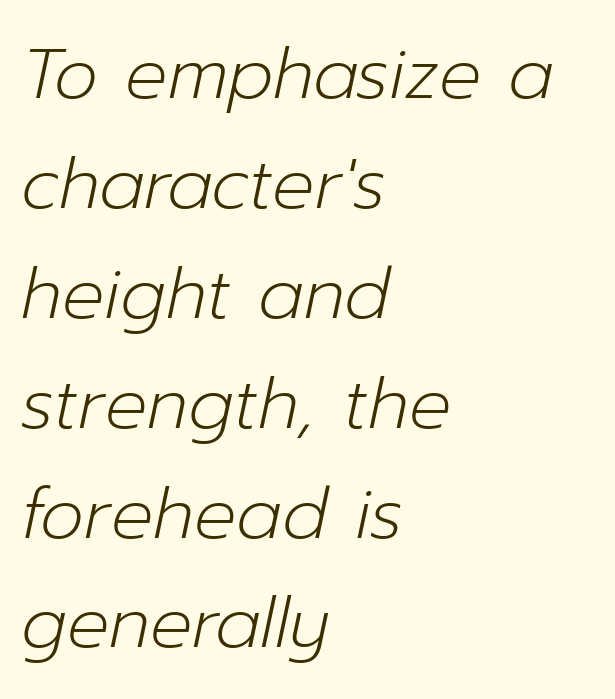
{"italic": "yes", "lean": "right", "slant_degrees": 12, "bold": "no", "weight": "light", "width": "normal", "stroke_contrast": "low", "x_height": "medium", "monospaced": "no", "underline": "no", "align": "left", "line_spacing": "normal", "line_spacing_ratio": 1.57, "letter_spacing": "normal", "letter_spacing_em": 0.0, "glyph_px": 70}
